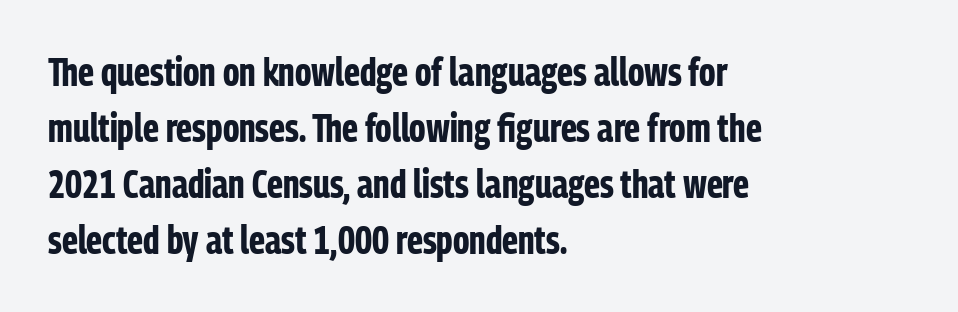
Q: Is the text bold? A: Yes.
Q: Is the text italic (slanted)? A: No, it is upright.
Q: Is the typeface a serif or a sans-serif typeface? A: Sans-serif.
Q: Is the text underlined? A: No.
Q: How is the paragraph aligned? A: Left-aligned.
Q: Is the spacing between letters normal or unusually wide? A: Normal.
Q: Is the spacing between lines tight, normal or loose? A: Normal.
Q: Width (condensed, normal, or wide)? A: Condensed.
Q: Stroke contrast? A: Low.
Q: x-height? A: Medium.
Q: Monospaced? A: No.
